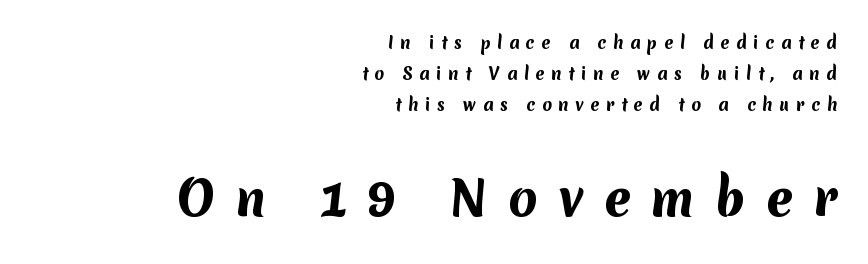
Q: Is the text bold? A: Yes.
Q: Is the typeface a serif or a sans-serif typeface? A: Sans-serif.
Q: Is the text underlined? A: No.
Q: How is the paragraph aligned? A: Right-aligned.
Q: Is the spacing between letters normal or unusually wide? A: Unusually wide.
Q: Is the spacing between lines tight, normal or loose? A: Loose.
Q: Which block of text is set in a larger size, the first (top) or the second (bottom)? A: The second (bottom) one.
Q: Width (condensed, normal, or wide)? A: Normal.
Q: Stroke contrast? A: Medium.
Q: x-height? A: Medium.
Q: Monospaced? A: No.
